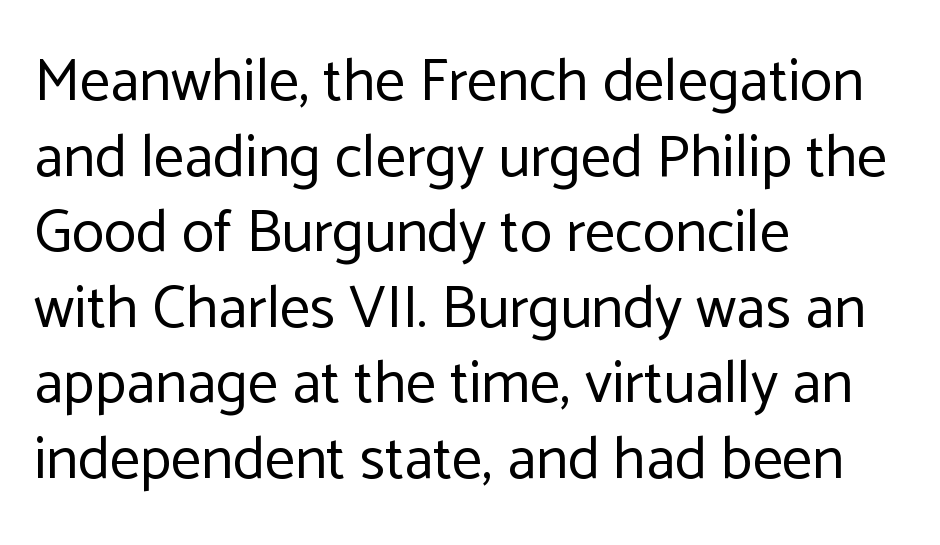
{"serif": "no", "italic": "no", "bold": "no", "weight": "regular", "width": "normal", "stroke_contrast": "low", "x_height": "medium", "monospaced": "no", "underline": "no", "align": "left", "line_spacing": "normal", "line_spacing_ratio": 1.26, "letter_spacing": "normal", "letter_spacing_em": 0.0, "glyph_px": 60}
